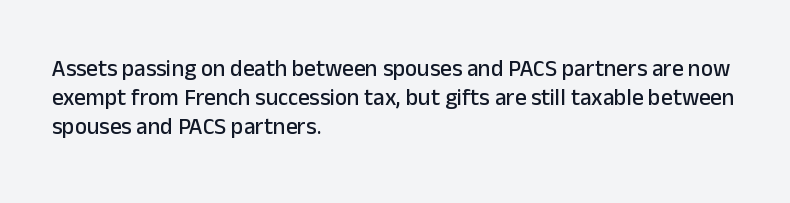
Q: Is the text italic (slanted)? A: No, it is upright.
Q: Is the text underlined? A: No.
Q: How is the paragraph aligned? A: Left-aligned.
Q: Is the spacing between letters normal or unusually wide? A: Normal.
Q: Is the spacing between lines tight, normal or loose? A: Normal.
